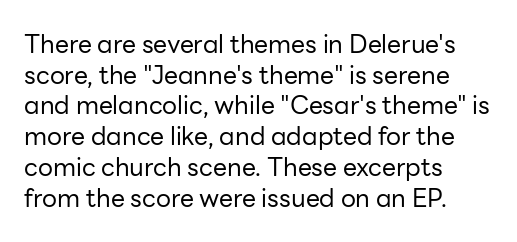
The image shows 25 px text type, upright; set left-aligned, line spacing 1.23x, normal letter spacing, not underlined.
